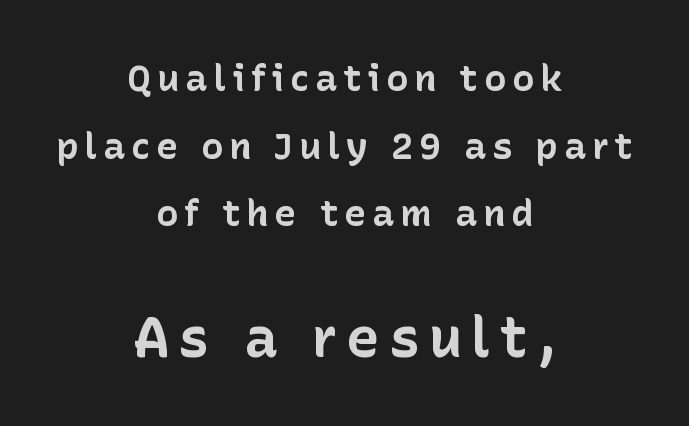
The image shows 56 px bold sans-serif type, upright; set centered, line spacing 1.83x, not underlined; the second (bottom) block is 1.51x larger; low stroke contrast and a medium x-height.
